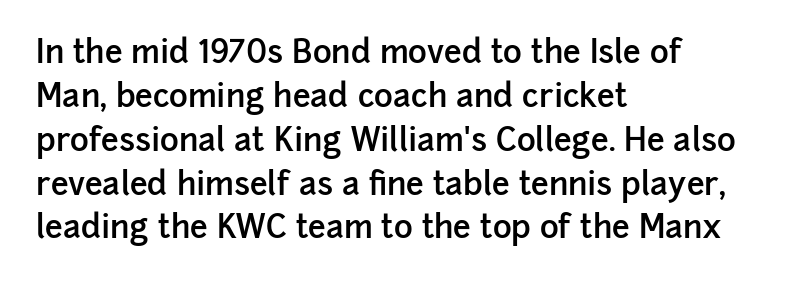
This sample uses an upright cut, with every glyph sitting square on the baseline. Left-aligned paragraph, ragged on the right. Descenders hang freely into open space. Is this a fixed-width face? No — the glyphs have proportional, varying widths. Moderately thickened strokes mark this as semibold type. Students, note that the glyphs here touch the page at normal intervals.
